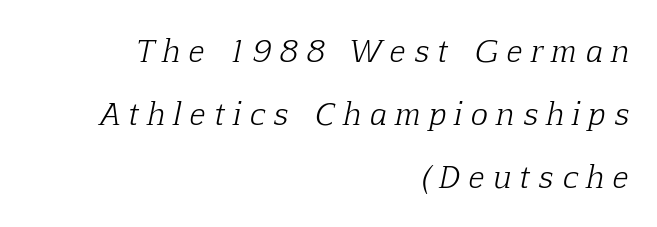
Weight: not bold — regular or lighter. Any mark beneath the type? The region is blank. Quick note: italic. Whoever set this chose breathing room over compactness in the vertical rhythm.
